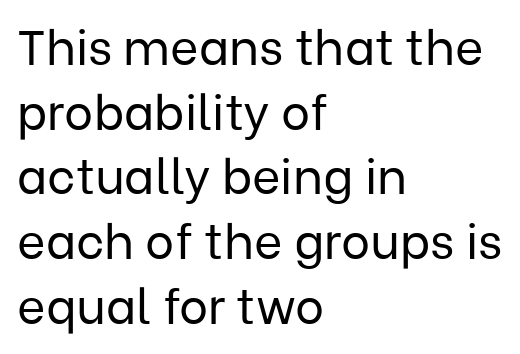
Q: Is the text bold? A: No.
Q: Is the text italic (slanted)? A: No, it is upright.
Q: Is the typeface a serif or a sans-serif typeface? A: Sans-serif.
Q: Is the text underlined? A: No.
Q: How is the paragraph aligned? A: Left-aligned.
Q: Is the spacing between letters normal or unusually wide? A: Normal.
Q: Is the spacing between lines tight, normal or loose? A: Normal.
Q: Width (condensed, normal, or wide)? A: Normal.
Q: Stroke contrast? A: Low.
Q: x-height? A: Medium.
Q: Monospaced? A: No.
